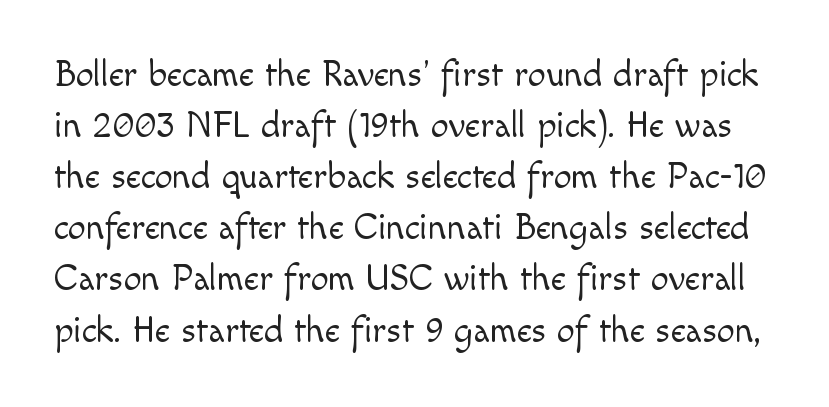
Q: Is the text bold? A: No.
Q: Is the text italic (slanted)? A: No, it is upright.
Q: Is the typeface a serif or a sans-serif typeface? A: Sans-serif.
Q: Is the text underlined? A: No.
Q: Is the spacing between letters normal or unusually wide? A: Normal.
Q: Is the spacing between lines tight, normal or loose? A: Normal.
Q: Width (condensed, normal, or wide)? A: Normal.
Q: x-height? A: Small.
Q: Monospaced? A: No.
